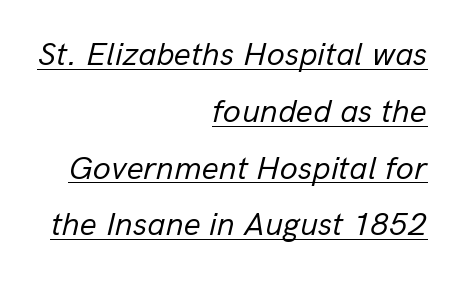
Q: Is the text bold? A: No.
Q: Is the text italic (slanted)? A: Yes, it leans right by about 13 degrees.
Q: Is the text underlined? A: Yes.
Q: How is the paragraph aligned? A: Right-aligned.
Q: Is the spacing between letters normal or unusually wide? A: Normal.
Q: Width (condensed, normal, or wide)? A: Normal.
Q: Stroke contrast? A: Low.
Q: x-height? A: Medium.
Q: Monospaced? A: No.
